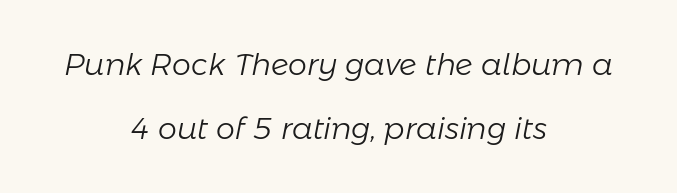
The image shows 30 px light type, italic (leaning right); set centered, loose line spacing (2.14x), normal letter spacing, not underlined; low stroke contrast and a medium x-height.
